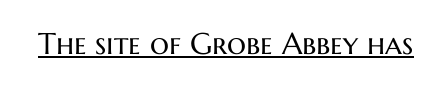
{"serif": "no", "italic": "no", "bold": "no", "weight": "regular", "width": "normal", "stroke_contrast": "medium", "x_height": "medium", "monospaced": "no", "underline": "yes", "letter_spacing": "normal", "letter_spacing_em": 0.0, "glyph_px": 30}
